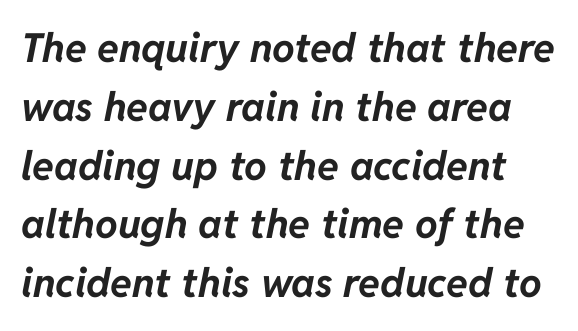
Notice how descenders clear the ascenders below comfortably — that's standard leading. The gaps between neighbouring characters are ordinary and unremarkable. Notice how thick the strokes are: this is what a full bold looks like. Does the lettering tilt? It does — this is italic.
